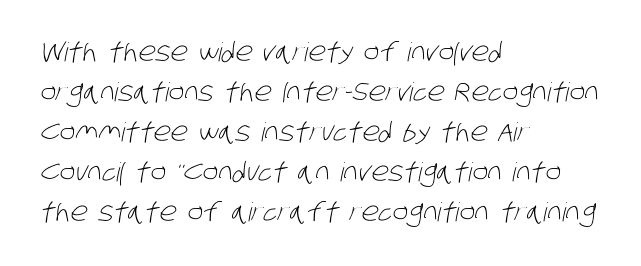
Q: Is the text bold? A: No.
Q: Is the text underlined? A: No.
Q: How is the paragraph aligned? A: Left-aligned.
Q: Is the spacing between letters normal or unusually wide? A: Normal.
Q: Is the spacing between lines tight, normal or loose? A: Normal.
